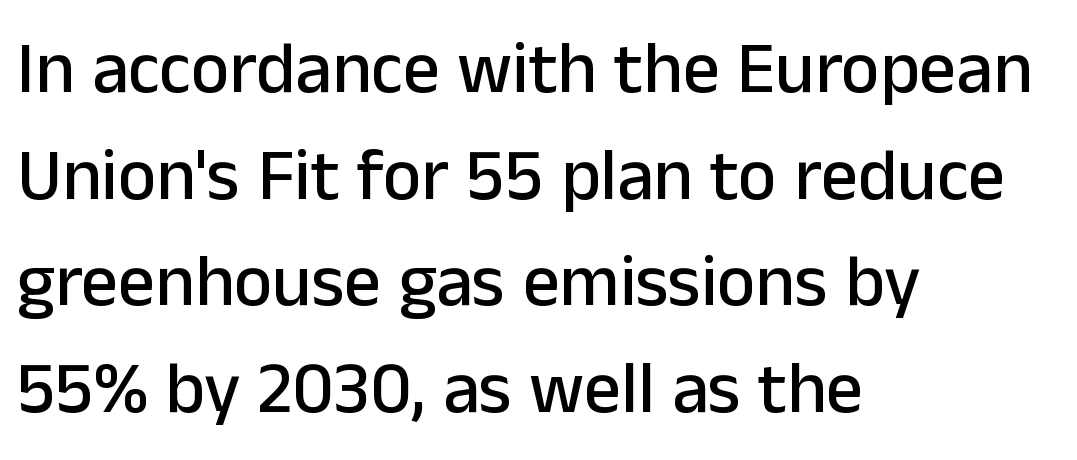
{"serif": "no", "italic": "no", "width": "normal", "stroke_contrast": "low", "x_height": "medium", "monospaced": "no", "underline": "no", "align": "left", "line_spacing": "normal", "line_spacing_ratio": 1.46, "letter_spacing": "normal", "letter_spacing_em": 0.0, "glyph_px": 73}
